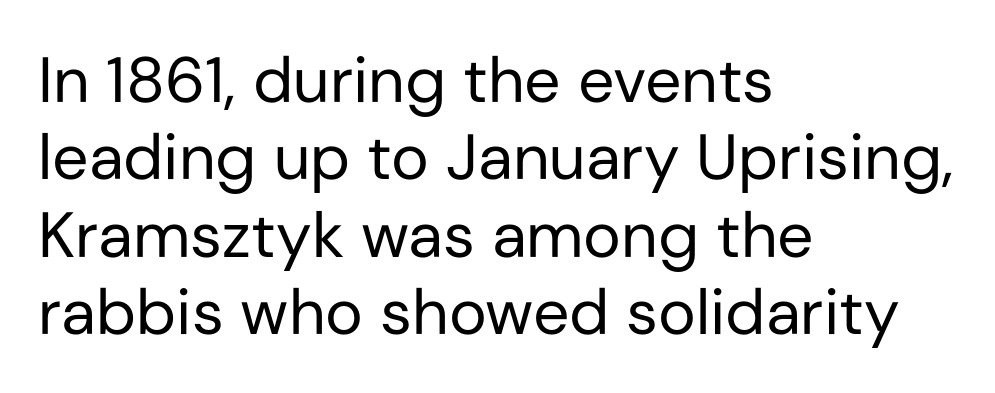
The image shows 64 px regular-weight sans-serif type, upright; set left-aligned, line spacing 1.21x, normal letter spacing, not underlined; low stroke contrast and a medium x-height.
